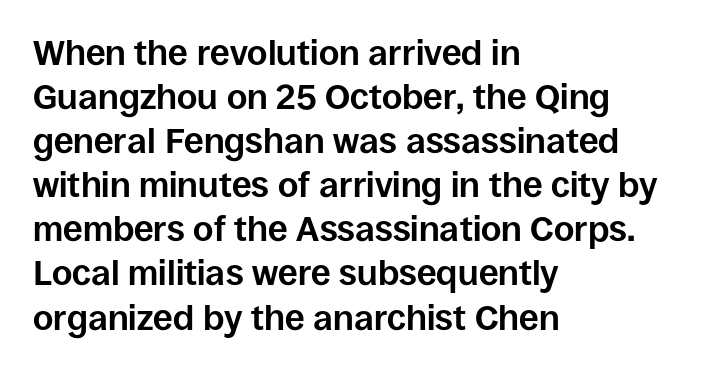
Evenly set lines give the paragraph a standard silhouette. The specimen omits any rule beneath the text block's lines. Typeset ragged right — the left edge is the straight one. What stands out about the letter spacing? Nothing — it is the standard amount.
